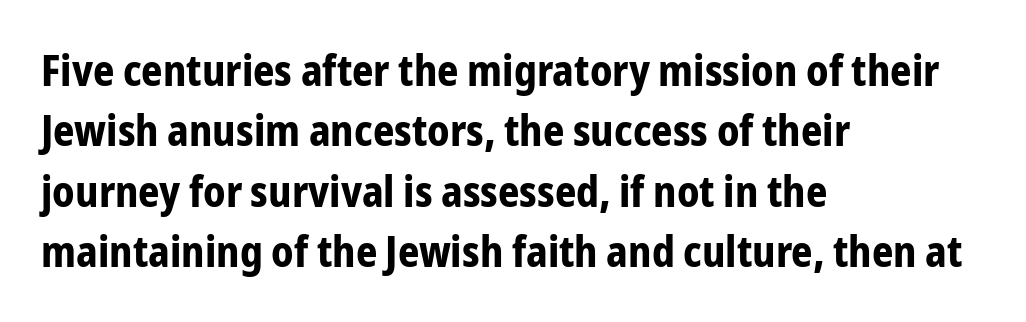
Interline gaps are of average width in this sample. The font is running at its bold setting. This is roman type, the default non-slanted kind. Compared with typical body copy, the letter spacing here is the same. The letters advance in unequal steps, a hallmark of proportional type. The type family on display is of the sans-serif kind.
